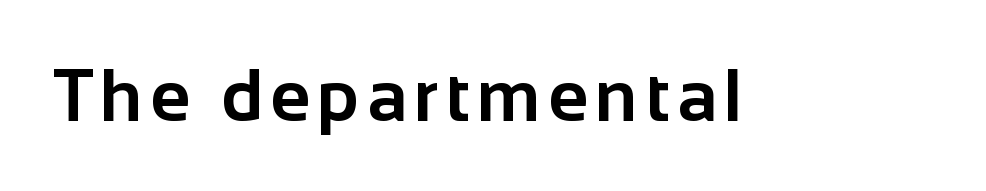
{"serif": "no", "italic": "no", "bold": "yes", "weight": "bold", "width": "normal", "stroke_contrast": "low", "x_height": "medium", "monospaced": "no", "underline": "no", "glyph_px": 73}
